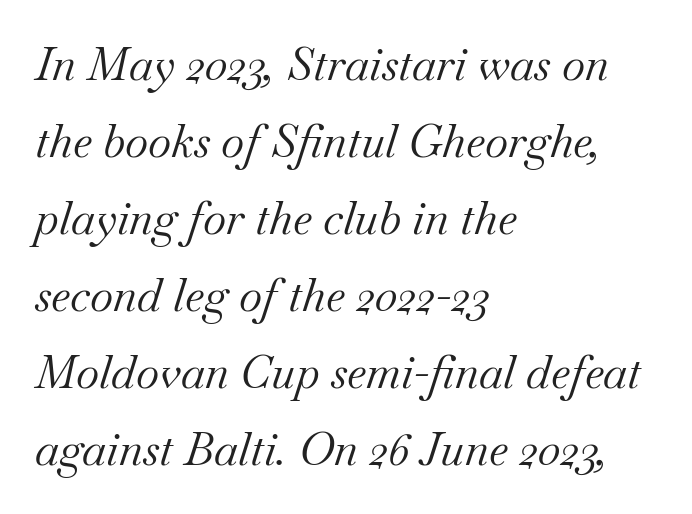
{"serif": "yes", "italic": "yes", "lean": "right", "slant_degrees": 18, "bold": "no", "weight": "regular", "width": "normal", "stroke_contrast": "medium", "x_height": "small", "monospaced": "no", "underline": "no", "align": "left", "line_spacing_ratio": 1.71, "letter_spacing": "normal", "letter_spacing_em": 0.0, "glyph_px": 45}
